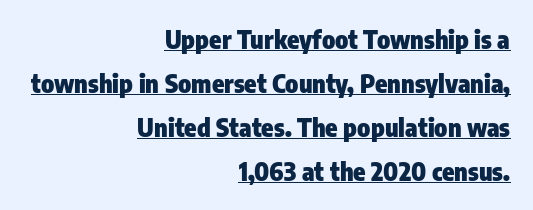
{"italic": "no", "bold": "yes", "underline": "yes", "align": "right", "line_spacing_ratio": 1.76, "letter_spacing": "normal", "letter_spacing_em": 0.0, "glyph_px": 25}
